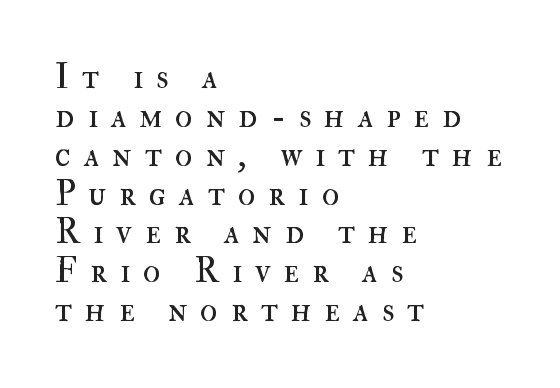
The image shows 35 px regular-weight type, upright; set left-aligned, tight line spacing (1.11x), unusually wide letter spacing (+0.37 em), not underlined; high stroke contrast and a small x-height.
